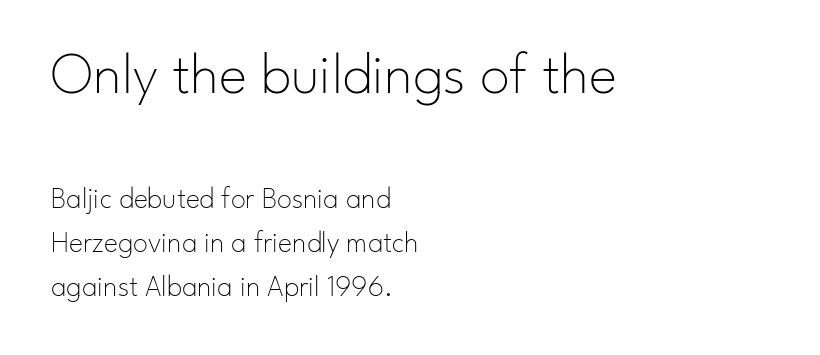
Q: Is the text bold? A: No.
Q: Is the text italic (slanted)? A: No, it is upright.
Q: Is the typeface a serif or a sans-serif typeface? A: Sans-serif.
Q: Is the text underlined? A: No.
Q: How is the paragraph aligned? A: Left-aligned.
Q: Is the spacing between letters normal or unusually wide? A: Normal.
Q: Is the spacing between lines tight, normal or loose? A: Normal.
Q: Which block of text is set in a larger size, the first (top) or the second (bottom)? A: The first (top) one.
Q: Width (condensed, normal, or wide)? A: Normal.
Q: Stroke contrast? A: Low.
Q: x-height? A: Small.
Q: Monospaced? A: No.
